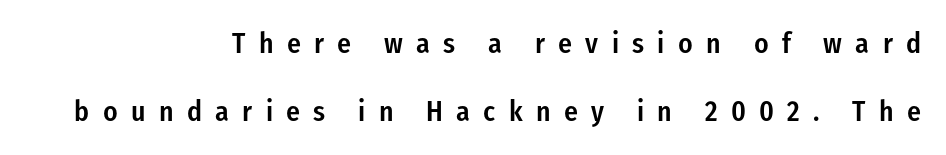
{"serif": "no", "italic": "no", "bold": "semi", "weight": "semibold", "width": "condensed", "stroke_contrast": "low", "x_height": "medium", "monospaced": "no", "underline": "no", "align": "right", "line_spacing": "loose", "line_spacing_ratio": 2.35, "letter_spacing": "wide", "letter_spacing_em": 0.46, "glyph_px": 29}
